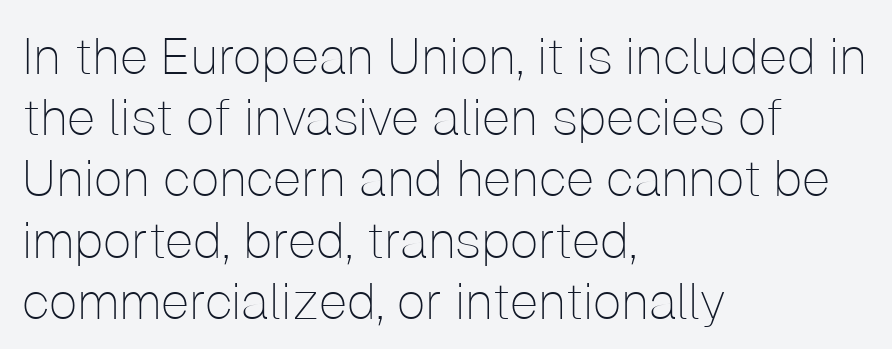
Q: Is the text bold? A: No.
Q: Is the text italic (slanted)? A: No, it is upright.
Q: Is the typeface a serif or a sans-serif typeface? A: Sans-serif.
Q: Is the text underlined? A: No.
Q: How is the paragraph aligned? A: Left-aligned.
Q: Is the spacing between letters normal or unusually wide? A: Normal.
Q: Width (condensed, normal, or wide)? A: Normal.
Q: Stroke contrast? A: Low.
Q: x-height? A: Medium.
Q: Monospaced? A: No.
